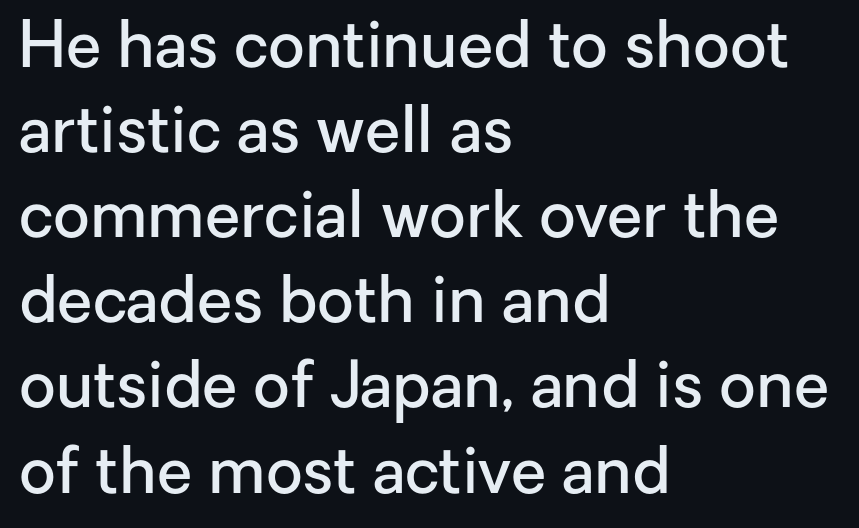
Inter-character spacing is left at the font's built-in metrics. The passage is arranged the way most books set body copy — flush left. The typography opts for an upright posture over an oblique one. The passage shown is not underscored anywhere. Note the varied advance widths — an 'i' is clearly narrower than an 'm'.
